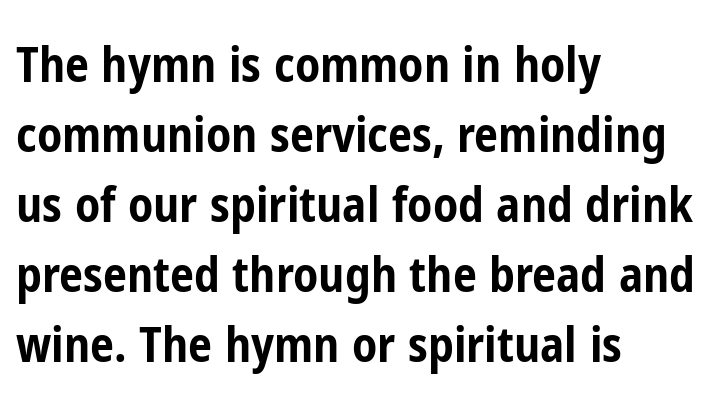
The image shows 48 px bold, condensed sans-serif type, upright; set left-aligned, normal line spacing (1.46x), normal letter spacing, not underlined; low stroke contrast and a medium x-height.
